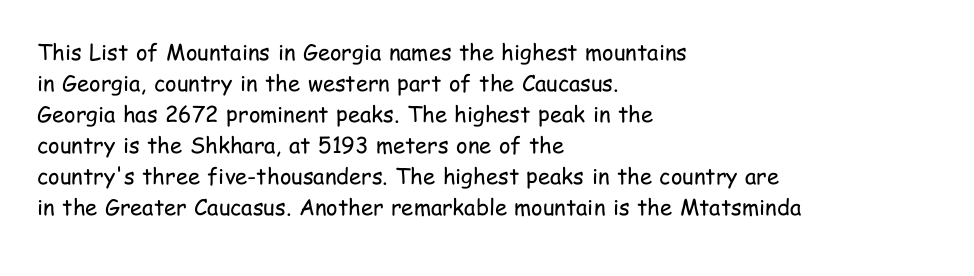
The image shows 22 px text type, upright; set left-aligned, normal line spacing (1.41x), normal letter spacing, not underlined.
